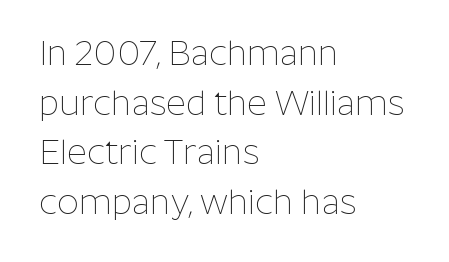
Descender tails drop into unmarked territory. Check where the strokes stop: nothing finishes them off — pure sans. The letters look calm and open, with moderate or lighter stems. A classic flush-left, rag-right setting is used for this passage. Honestly, the letter spacing is just normal — you wouldn't notice it.
